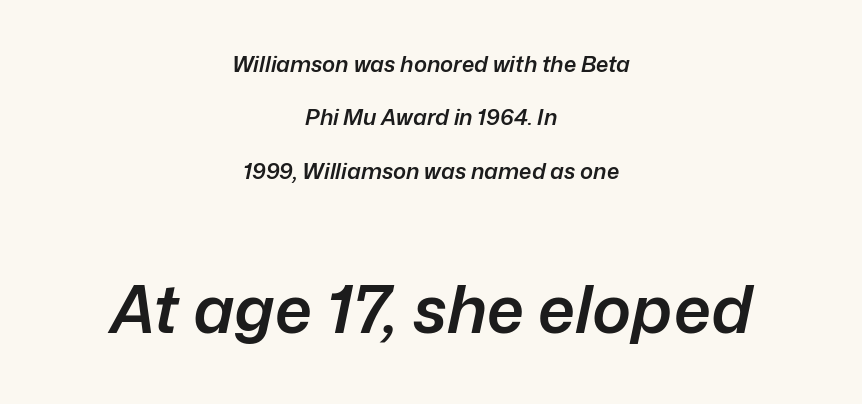
Q: Is the text bold? A: Semi-bold.
Q: Is the text italic (slanted)? A: Yes, it leans right by about 12 degrees.
Q: Is the text underlined? A: No.
Q: How is the paragraph aligned? A: Centered.
Q: Is the spacing between letters normal or unusually wide? A: Normal.
Q: Is the spacing between lines tight, normal or loose? A: Loose.
Q: Which block of text is set in a larger size, the first (top) or the second (bottom)? A: The second (bottom) one.
Q: Width (condensed, normal, or wide)? A: Normal.
Q: Stroke contrast? A: Low.
Q: x-height? A: Medium.
Q: Monospaced? A: No.
